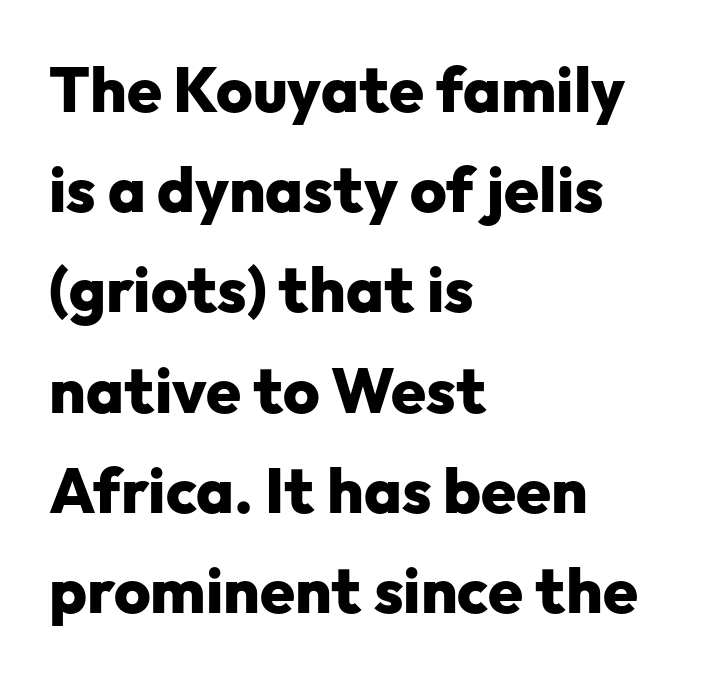
{"serif": "no", "italic": "no", "bold": "yes", "weight": "heavy", "width": "normal", "stroke_contrast": "low", "x_height": "medium", "monospaced": "no", "underline": "no", "align": "left", "line_spacing": "normal", "line_spacing_ratio": 1.59, "letter_spacing": "normal", "letter_spacing_em": 0.0, "glyph_px": 63}
